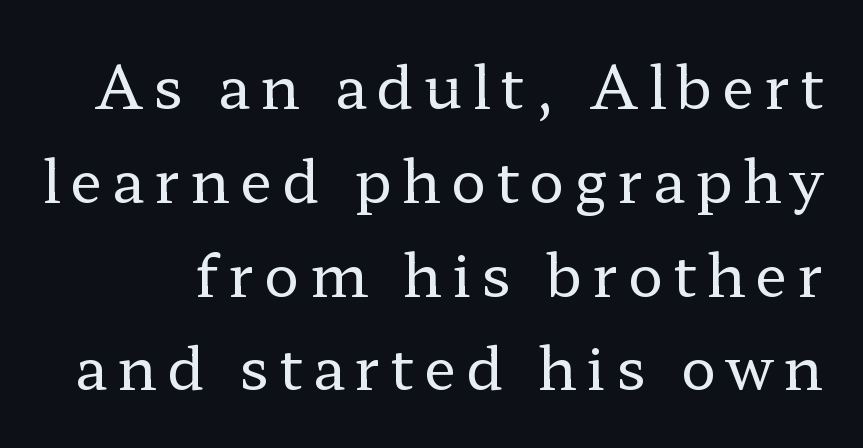
The image shows 59 px regular-weight, wide serif type, upright; set normal line spacing (1.59x), not underlined; low stroke contrast and a medium x-height.
